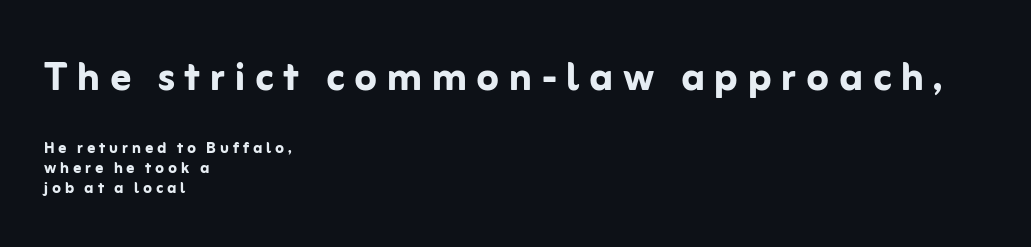
{"serif": "no", "italic": "no", "bold": "yes", "weight": "semibold", "width": "normal", "stroke_contrast": "low", "x_height": "medium", "monospaced": "no", "underline": "no", "align": "left", "line_spacing": "tight", "line_spacing_ratio": 0.99, "larger_block": "first", "size_ratio": 2.55, "glyph_px": 51}
